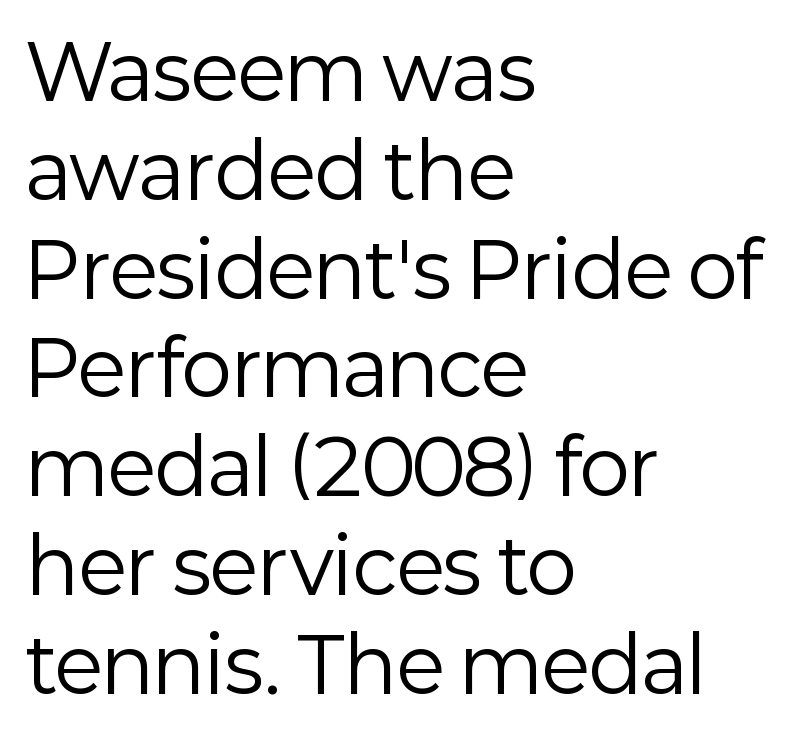
The image shows 76 px regular-weight sans-serif type, upright; set left-aligned, normal line spacing (1.3x), normal letter spacing, not underlined; low stroke contrast and a medium x-height.
